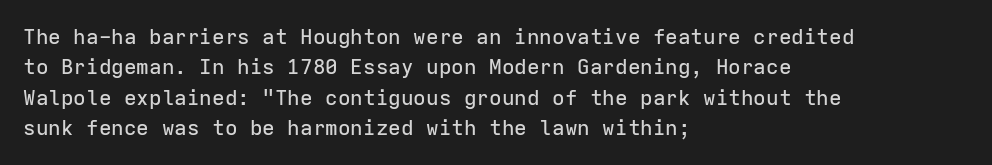
The image shows 21 px text type, upright; set left-aligned, normal line spacing (1.45x), normal letter spacing, not underlined.
